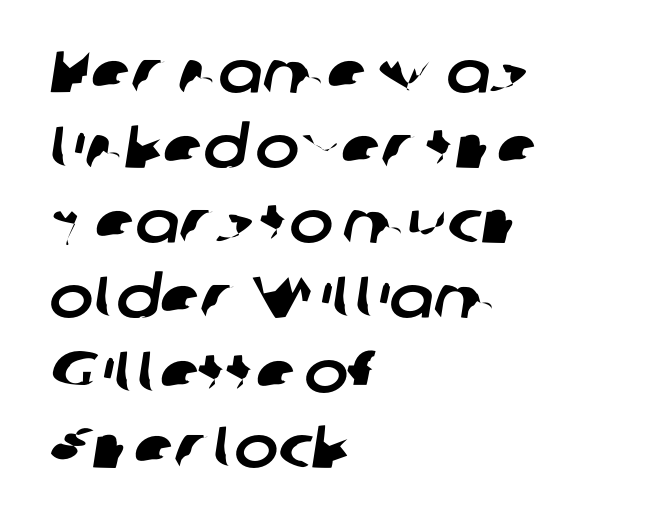
The image shows 59 px sans-serif type; set left-aligned, normal line spacing (1.27x), normal letter spacing, not underlined; low stroke contrast and a medium x-height.
